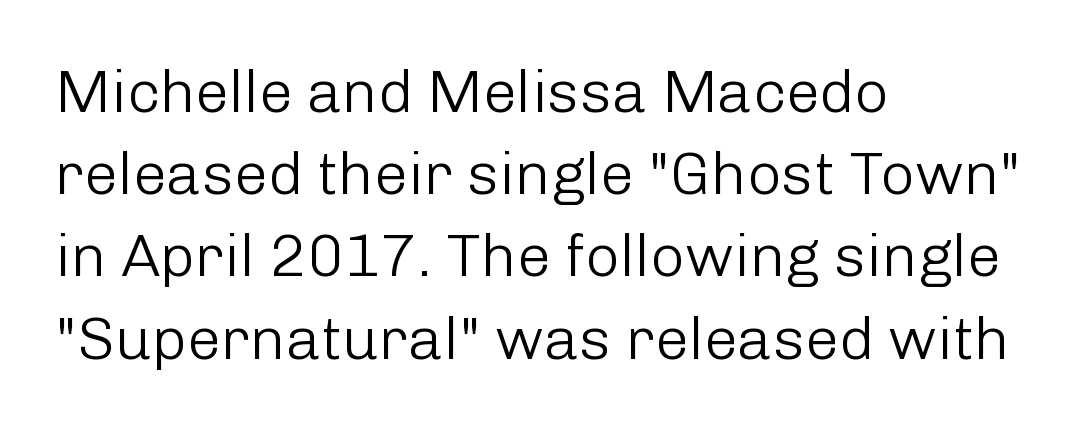
Q: Is the text bold? A: No.
Q: Is the text italic (slanted)? A: No, it is upright.
Q: Is the typeface a serif or a sans-serif typeface? A: Sans-serif.
Q: Is the text underlined? A: No.
Q: How is the paragraph aligned? A: Left-aligned.
Q: Is the spacing between letters normal or unusually wide? A: Normal.
Q: Is the spacing between lines tight, normal or loose? A: Normal.
Q: Width (condensed, normal, or wide)? A: Normal.
Q: Stroke contrast? A: Low.
Q: x-height? A: Medium.
Q: Monospaced? A: No.
